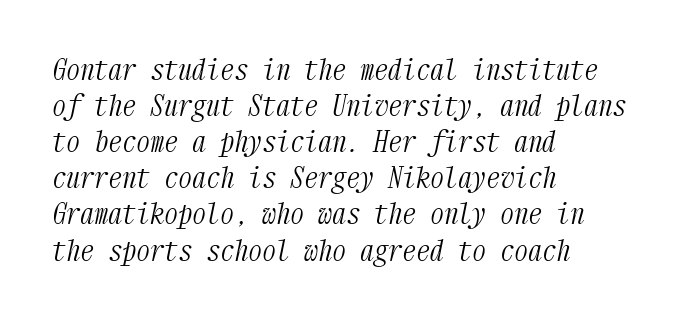
The image shows 28 px light, condensed serif type, italic (leaning right), monospaced; set left-aligned, normal line spacing (1.29x), normal letter spacing, not underlined; medium stroke contrast and a medium x-height.
